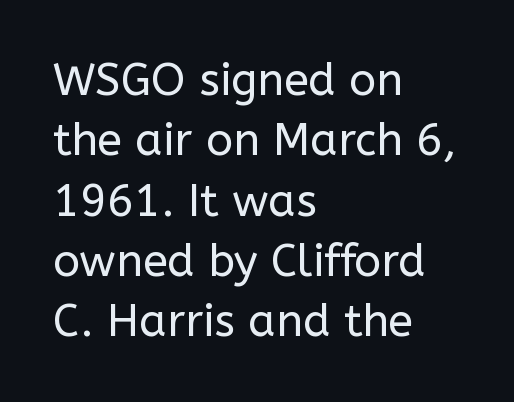
The image shows 45 px regular-weight sans-serif type, upright; set left-aligned, normal line spacing (1.34x), normal letter spacing, not underlined; low stroke contrast and a medium x-height.
